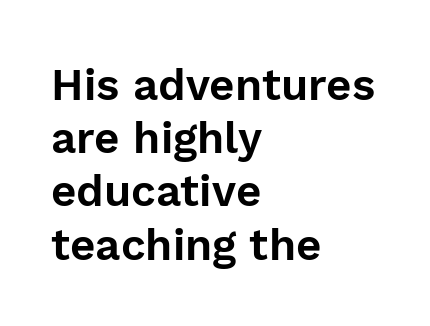
Q: Is the text italic (slanted)? A: No, it is upright.
Q: Is the typeface a serif or a sans-serif typeface? A: Sans-serif.
Q: Is the text underlined? A: No.
Q: How is the paragraph aligned? A: Left-aligned.
Q: Is the spacing between letters normal or unusually wide? A: Normal.
Q: Width (condensed, normal, or wide)? A: Normal.
Q: Stroke contrast? A: Low.
Q: x-height? A: Medium.
Q: Monospaced? A: No.
